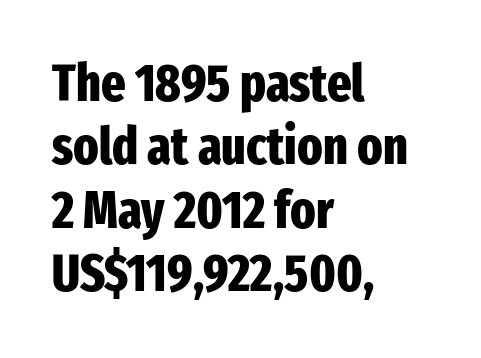
Caption: bold face, heavy strokes. In CSS terms this would be text-align: left. Glance below the letters and you will spot only blank space. Note: no serifs on the glyphs.
